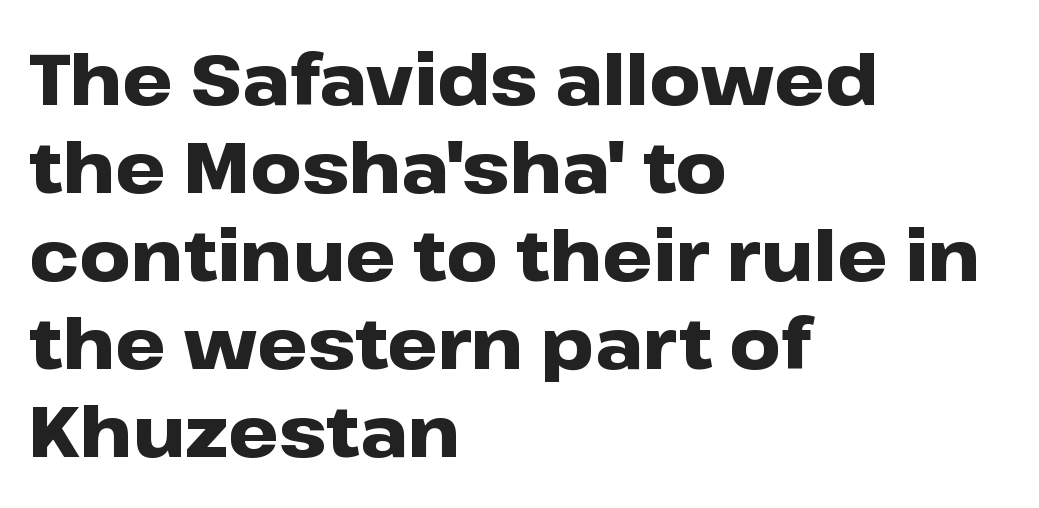
Q: Is the text bold? A: Yes.
Q: Is the text italic (slanted)? A: No, it is upright.
Q: Is the typeface a serif or a sans-serif typeface? A: Sans-serif.
Q: Is the text underlined? A: No.
Q: How is the paragraph aligned? A: Left-aligned.
Q: Is the spacing between letters normal or unusually wide? A: Normal.
Q: Width (condensed, normal, or wide)? A: Wide.
Q: Stroke contrast? A: Low.
Q: x-height? A: Medium.
Q: Monospaced? A: No.
